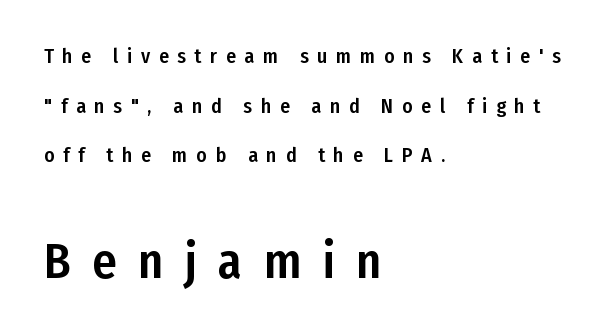
Leading: increased. Bigger letters appear in the bottom chunk; the top chunk is reduced. Rendered with straight, roman letterforms. Underline: absent. Grotesque or geometric, the face here clearly has no serifs.
